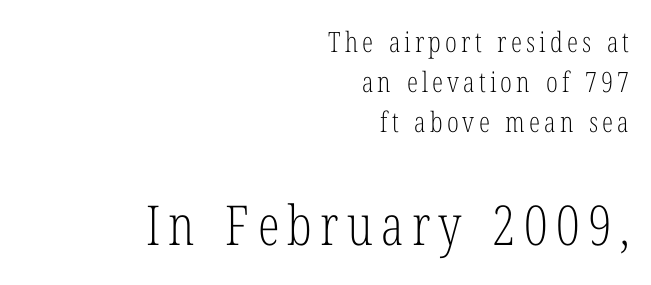
The image shows 55 px light, condensed serif type, upright; set right-aligned, normal line spacing (1.43x), not underlined; the second (bottom) block is 1.96x larger; low stroke contrast and a medium x-height.
